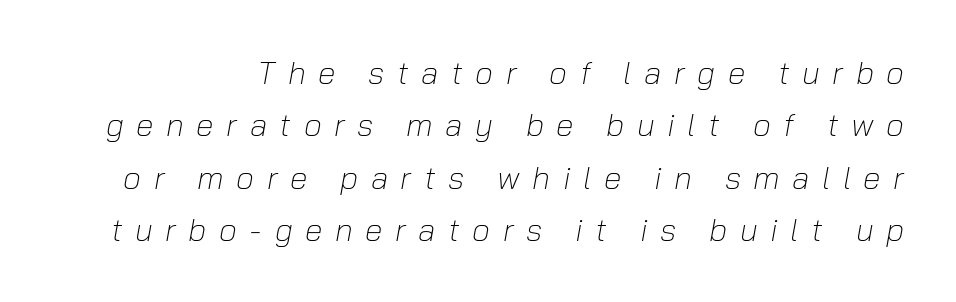
{"italic": "yes", "lean": "right", "slant_degrees": 10, "bold": "no", "weight": "light", "width": "normal", "stroke_contrast": "low", "x_height": "medium", "monospaced": "no", "underline": "no", "line_spacing": "normal", "line_spacing_ratio": 1.64, "letter_spacing": "wide", "letter_spacing_em": 0.39, "glyph_px": 32}
